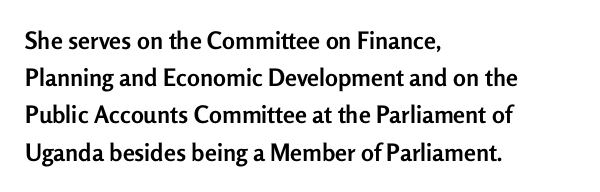
The image shows 24 px bold type, upright; set left-aligned, normal line spacing (1.55x), normal letter spacing, not underlined.
